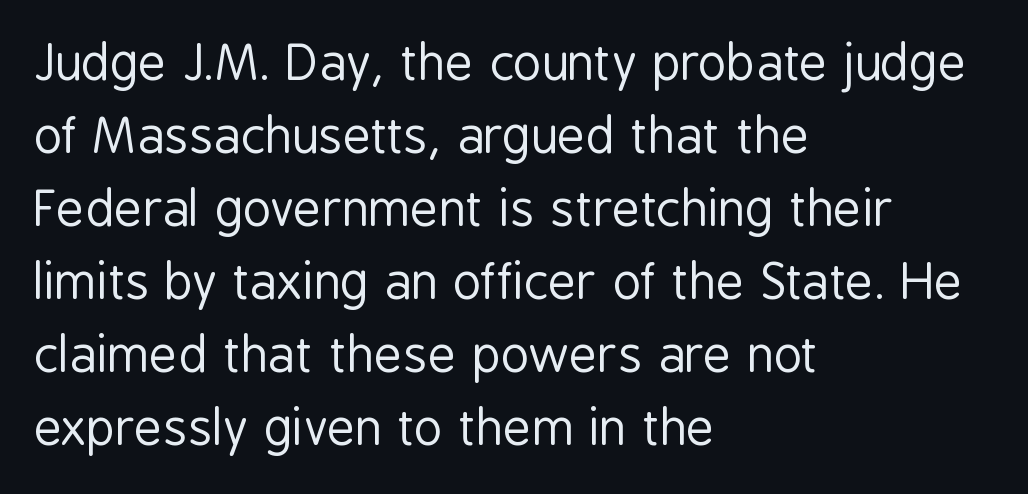
{"serif": "no", "italic": "no", "bold": "no", "weight": "regular", "width": "condensed", "stroke_contrast": "low", "x_height": "medium", "monospaced": "no", "underline": "no", "align": "left", "line_spacing": "normal", "line_spacing_ratio": 1.49, "letter_spacing": "normal", "letter_spacing_em": 0.0, "glyph_px": 49}
